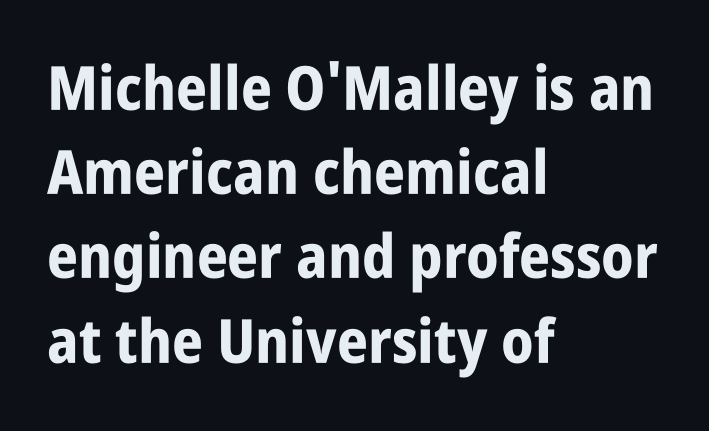
Upright lettering throughout. How heavy is the stroke? Heavy — this is a bold. Character widths vary here, with narrow letters taking less room than wide ones. The face used here is a sans, in the tradition of grotesques and geometrics. The ragged edge is on the right, which tells us the setting is flush left.
